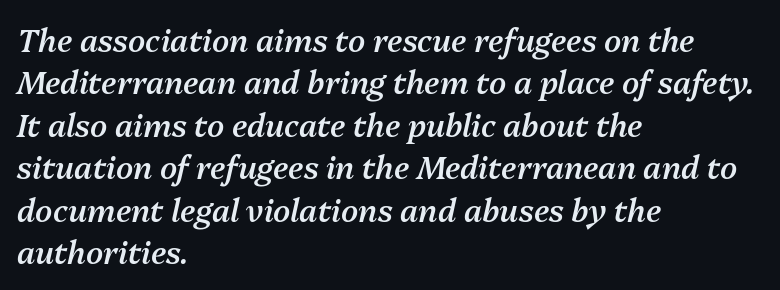
{"italic": "yes", "lean": "right", "slant_degrees": 13, "bold": "semi", "weight": "semibold", "width": "normal", "stroke_contrast": "medium", "x_height": "medium", "monospaced": "no", "underline": "no", "align": "left", "line_spacing": "normal", "line_spacing_ratio": 1.37, "letter_spacing": "normal", "letter_spacing_em": 0.0, "glyph_px": 31}
